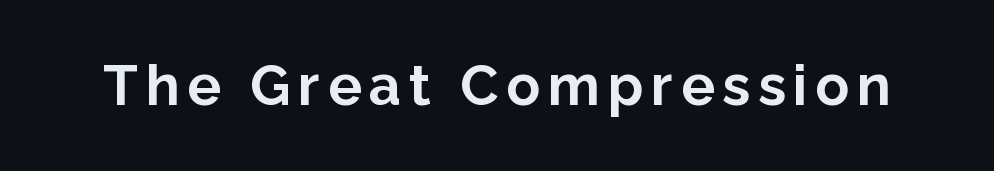
{"serif": "no", "italic": "no", "bold": "yes", "weight": "bold", "width": "normal", "stroke_contrast": "low", "x_height": "medium", "monospaced": "no", "underline": "no", "glyph_px": 56}
